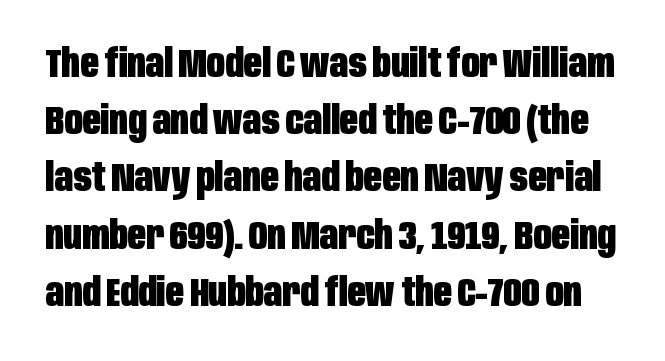
{"serif": "no", "italic": "no", "bold": "yes", "weight": "heavy", "width": "condensed", "stroke_contrast": "low", "x_height": "large", "monospaced": "no", "underline": "no", "line_spacing": "normal", "line_spacing_ratio": 1.43, "letter_spacing": "normal", "letter_spacing_em": 0.0, "glyph_px": 40}
